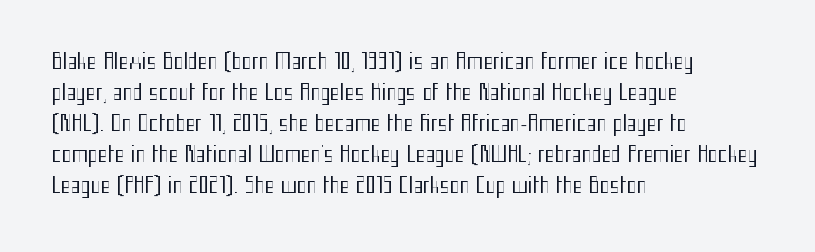
The image shows 21 px text type, upright; set left-aligned, normal line spacing (1.48x), normal letter spacing, not underlined.
